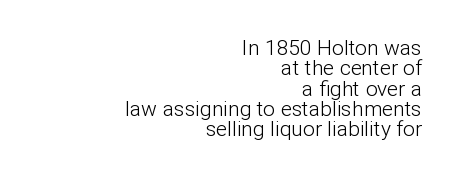
The string is rendered with underlining switched off. The font sits on the lighter half of the weight spectrum, regular included. The paragraph has a hard right edge and a soft left edge. The lettering stays uniformly vertical, giving the passage a roman look. The tracking reads as untouched default to a designer's eye.
